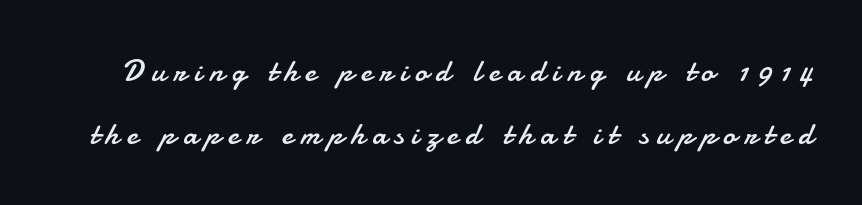
Q: Is the text bold? A: No.
Q: Is the text italic (slanted)? A: Yes.
Q: Is the typeface a serif or a sans-serif typeface? A: Sans-serif.
Q: Is the text underlined? A: No.
Q: Is the spacing between letters normal or unusually wide? A: Unusually wide.
Q: Is the spacing between lines tight, normal or loose? A: Loose.
Q: Width (condensed, normal, or wide)? A: Normal.
Q: Stroke contrast? A: Low.
Q: x-height? A: Small.
Q: Monospaced? A: No.
